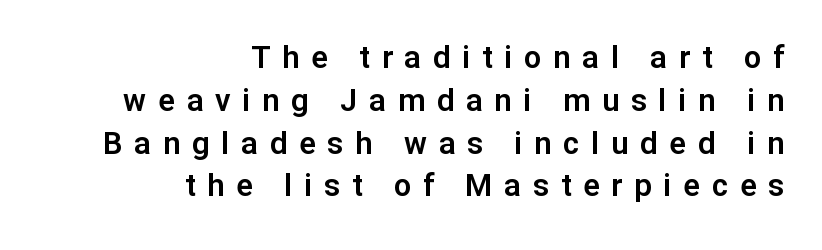
The image shows 31 px sans-serif type, upright; set right-aligned, normal line spacing (1.38x), unusually wide letter spacing (+0.38 em), not underlined; low stroke contrast and a medium x-height.
